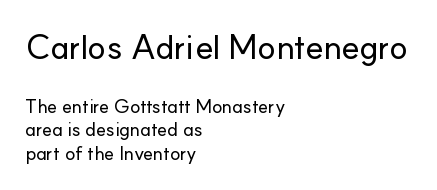
Q: Is the text italic (slanted)? A: No, it is upright.
Q: Is the typeface a serif or a sans-serif typeface? A: Sans-serif.
Q: Is the text underlined? A: No.
Q: How is the paragraph aligned? A: Left-aligned.
Q: Is the spacing between letters normal or unusually wide? A: Normal.
Q: Which block of text is set in a larger size, the first (top) or the second (bottom)? A: The first (top) one.
Q: Width (condensed, normal, or wide)? A: Normal.
Q: Stroke contrast? A: Low.
Q: x-height? A: Small.
Q: Monospaced? A: No.
